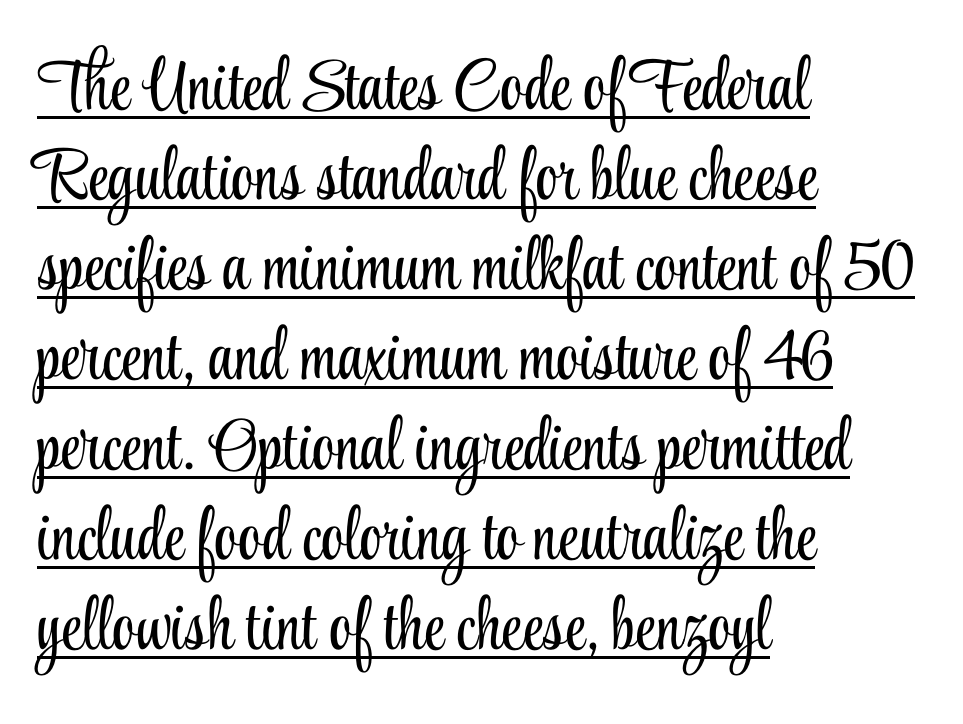
Yep, those are serifs on the letters. The rendering uses natural spacing where letterforms have individual widths. Nothing heavy about these letters — not bold at all. Like a heading marked for emphasis, these lines bear an underscore. Caption: standard tracking, unaltered.
